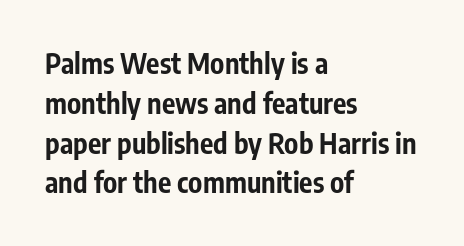
Here the designer chose a conventional face with non-uniform glyph widths. I'd describe the lettering as bold — thick and assertive. Stroke terminals: plain, sans-serif. Is there much room between lines? A standard amount, neither cramped nor airy. This sample uses plain, unmodified letter spacing. Decoration check: the copy has no underline.
